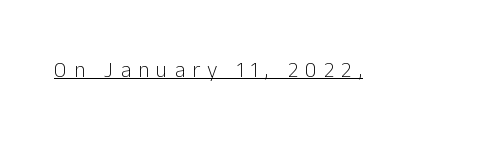
Q: Is the text bold? A: No.
Q: Is the text italic (slanted)? A: No, it is upright.
Q: Is the text underlined? A: Yes.
Q: Is the spacing between letters normal or unusually wide? A: Unusually wide.
